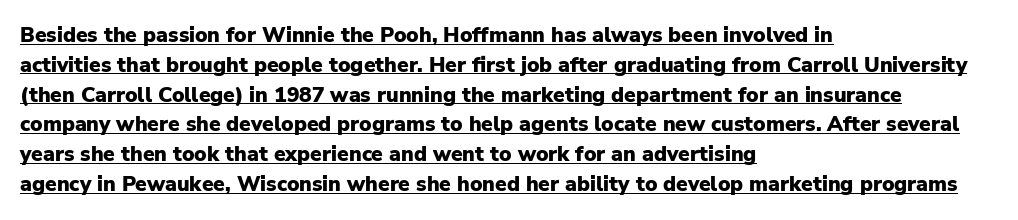
{"italic": "no", "bold": "yes", "underline": "yes", "align": "left", "line_spacing": "normal", "line_spacing_ratio": 1.42, "letter_spacing": "normal", "letter_spacing_em": 0.0, "glyph_px": 21}
